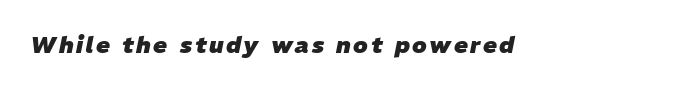
The image shows 23 px bold type, italic (leaning right); set not underlined.
